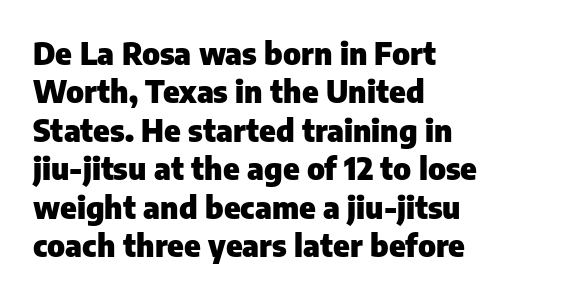
The image shows 31 px heavy sans-serif type, upright; set left-aligned, line spacing 1.24x, normal letter spacing, not underlined; low stroke contrast and a medium x-height.
